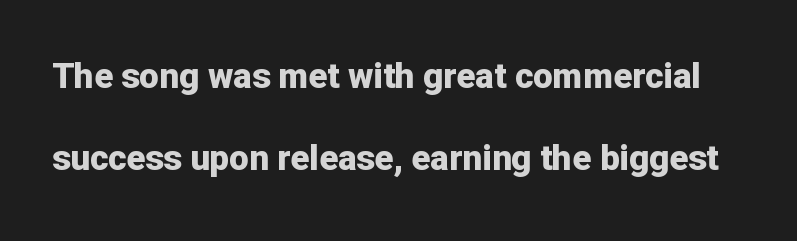
Q: Is the text bold? A: Yes.
Q: Is the text italic (slanted)? A: No, it is upright.
Q: Is the typeface a serif or a sans-serif typeface? A: Sans-serif.
Q: Is the text underlined? A: No.
Q: Is the spacing between letters normal or unusually wide? A: Normal.
Q: Is the spacing between lines tight, normal or loose? A: Loose.
Q: Width (condensed, normal, or wide)? A: Normal.
Q: Stroke contrast? A: Low.
Q: x-height? A: Medium.
Q: Monospaced? A: No.
